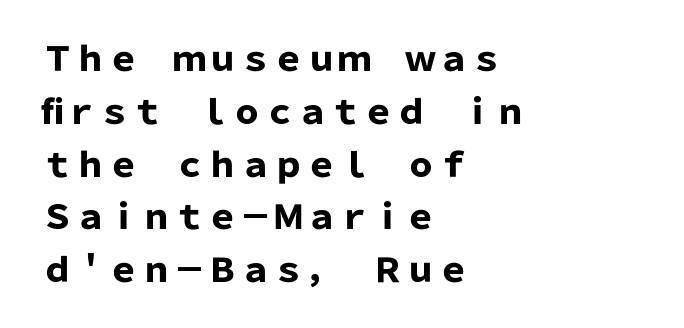
The image shows 33 px heavy sans-serif type, upright; set left-aligned, normal line spacing (1.6x), normal letter spacing, not underlined; low stroke contrast and a medium x-height.
